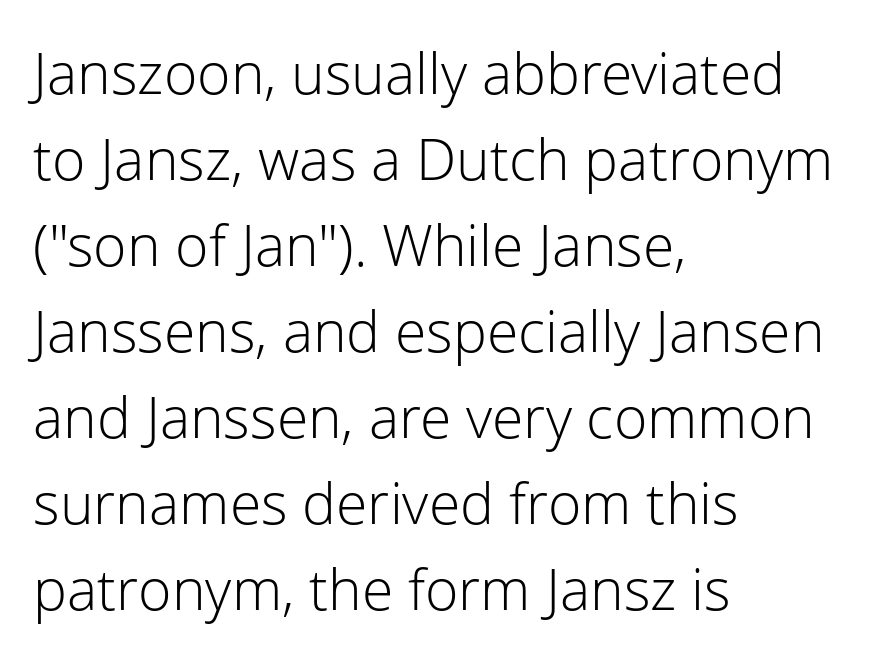
Q: Is the text bold? A: No.
Q: Is the text italic (slanted)? A: No, it is upright.
Q: Is the typeface a serif or a sans-serif typeface? A: Sans-serif.
Q: Is the text underlined? A: No.
Q: How is the paragraph aligned? A: Left-aligned.
Q: Is the spacing between letters normal or unusually wide? A: Normal.
Q: Is the spacing between lines tight, normal or loose? A: Normal.
Q: Width (condensed, normal, or wide)? A: Normal.
Q: Stroke contrast? A: Low.
Q: x-height? A: Medium.
Q: Monospaced? A: No.
